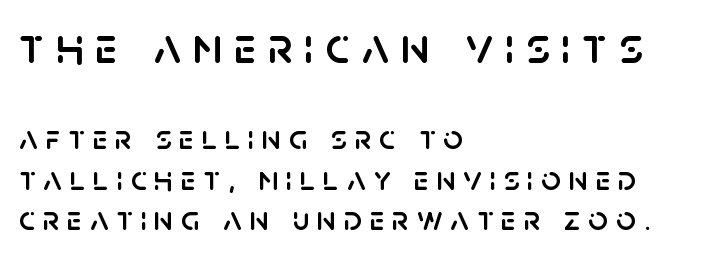
The image shows 51 px sans-serif type, upright; set left-aligned, line spacing 1.19x, unusually wide letter spacing (+0.23 em), not underlined; the first (top) block is 1.5x larger; low stroke contrast and a large x-height.
